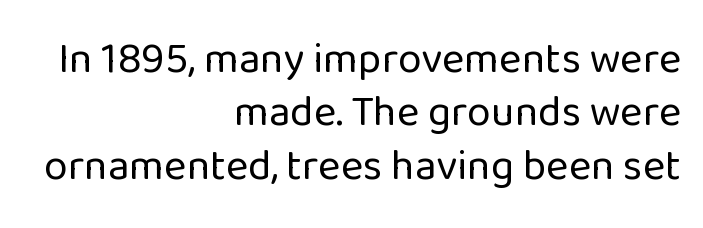
Q: Is the text bold? A: No.
Q: Is the text italic (slanted)? A: No, it is upright.
Q: Is the typeface a serif or a sans-serif typeface? A: Sans-serif.
Q: Is the text underlined? A: No.
Q: How is the paragraph aligned? A: Right-aligned.
Q: Is the spacing between letters normal or unusually wide? A: Normal.
Q: Width (condensed, normal, or wide)? A: Normal.
Q: Stroke contrast? A: Low.
Q: x-height? A: Medium.
Q: Monospaced? A: No.
